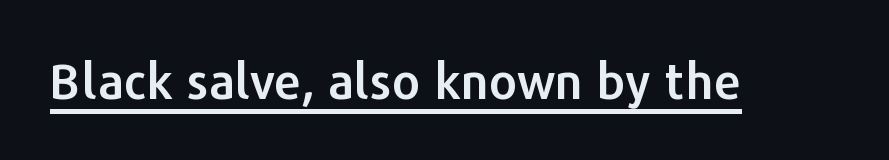
Notice how a bar underscores the lettering throughout. The gaps between neighbouring characters are ordinary and unremarkable. Looks like regular typesetting: each glyph gets only the width it needs. It's the straight-up-and-down kind of type. In terms of letterform style, serifs are entirely absent.
